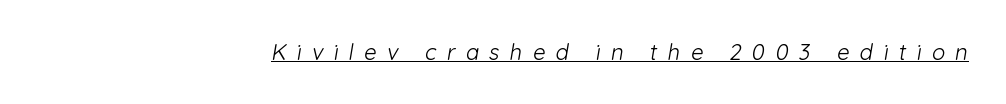
Q: Is the text bold? A: No.
Q: Is the text underlined? A: Yes.
Q: How is the paragraph aligned? A: Right-aligned.
Q: Is the spacing between letters normal or unusually wide? A: Unusually wide.
